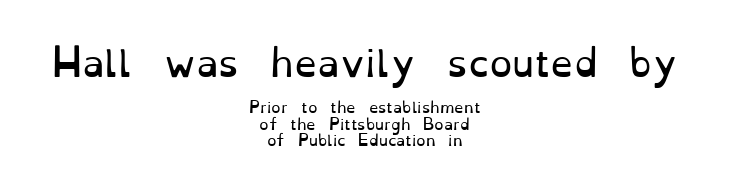
{"serif": "yes", "italic": "no", "bold": "no", "weight": "regular", "width": "normal", "stroke_contrast": "low", "x_height": "small", "monospaced": "no", "underline": "no", "align": "center", "line_spacing": "tight", "line_spacing_ratio": 1.1, "letter_spacing": "normal", "letter_spacing_em": 0.0, "larger_block": "first", "size_ratio": 2.47, "glyph_px": 37}
